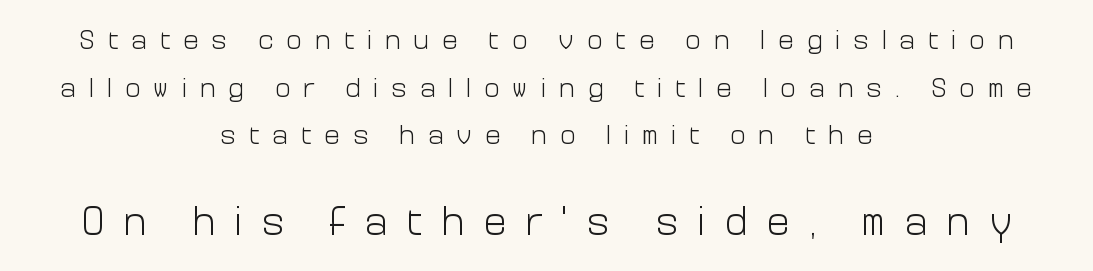
{"serif": "no", "italic": "no", "bold": "no", "weight": "light", "width": "normal", "stroke_contrast": "low", "x_height": "medium", "monospaced": "no", "underline": "no", "align": "center", "line_spacing_ratio": 1.76, "letter_spacing": "wide", "letter_spacing_em": 0.46, "larger_block": "second", "size_ratio": 1.48, "glyph_px": 40}
